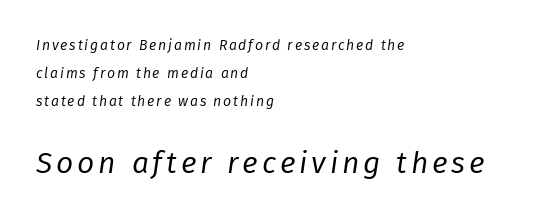
The image shows 30 px regular-weight type, italic (leaning right); set left-aligned, loose line spacing (1.99x), not underlined; the second (bottom) block is 2.14x larger; low stroke contrast and a medium x-height.
